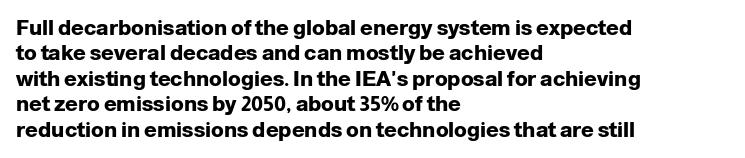
Q: Is the text bold? A: Yes.
Q: Is the text italic (slanted)? A: No, it is upright.
Q: Is the text underlined? A: No.
Q: How is the paragraph aligned? A: Left-aligned.
Q: Is the spacing between letters normal or unusually wide? A: Normal.
